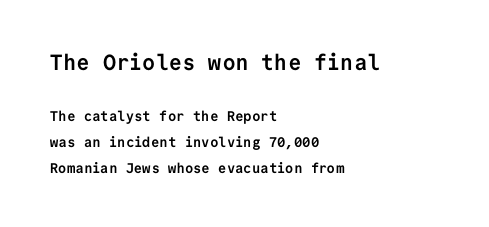
Q: Is the text bold? A: Yes.
Q: Is the text italic (slanted)? A: No, it is upright.
Q: Is the text underlined? A: No.
Q: How is the paragraph aligned? A: Left-aligned.
Q: Is the spacing between letters normal or unusually wide? A: Normal.
Q: Which block of text is set in a larger size, the first (top) or the second (bottom)? A: The first (top) one.
